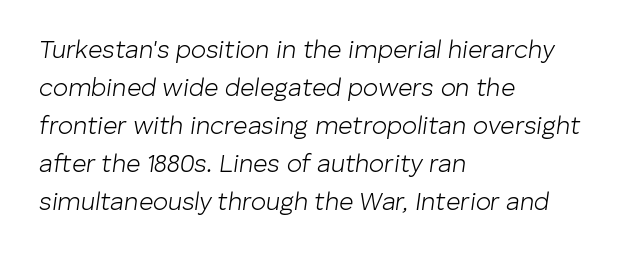
Casual observation: everything's shoved over to the left. Nothing unusual about the tracking: characters are spaced as the font intends. Weight: in the light-to-regular range. Normally led — the rows are evenly, conventionally spaced.
